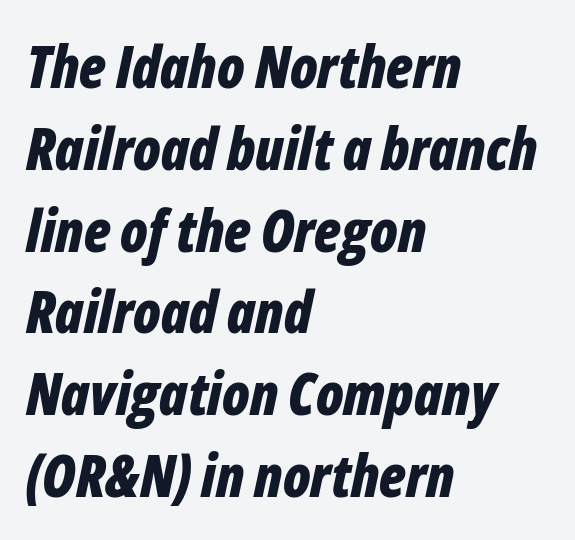
Q: Is the text bold? A: Yes.
Q: Is the text italic (slanted)? A: Yes, it leans right by about 12 degrees.
Q: Is the text underlined? A: No.
Q: How is the paragraph aligned? A: Left-aligned.
Q: Is the spacing between letters normal or unusually wide? A: Normal.
Q: Is the spacing between lines tight, normal or loose? A: Normal.
Q: Width (condensed, normal, or wide)? A: Condensed.
Q: Stroke contrast? A: Low.
Q: x-height? A: Medium.
Q: Monospaced? A: No.
